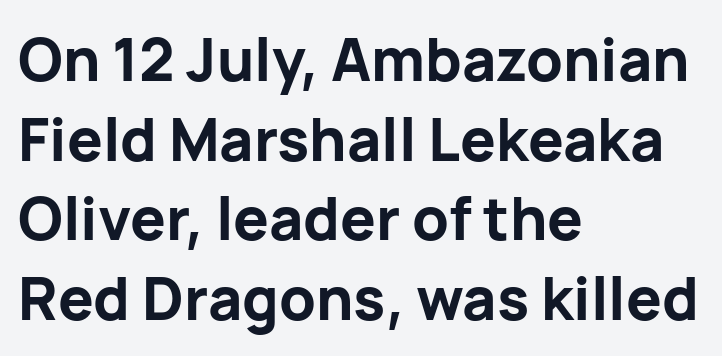
These lines stack with their left ends in a neat column. Do the letters lean? They stand straight. Each letter's strokes conclude bluntly, with no projecting serifs. The passage shown is typed in a proportional face where columns would drift. Typesetter's note: full bold, strokes at maximum text heaviness.
